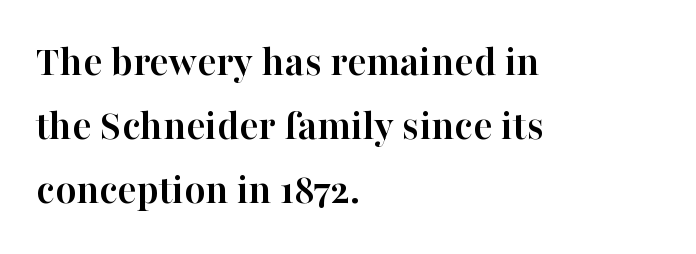
The glyphs are unaccompanied by any horizontal stroke below them. If you drew a ruler down the left edge, every line would touch it. In terms of leading, this rendering sits right in the middle. Default kerning and tracking; the words read as compact shapes.
